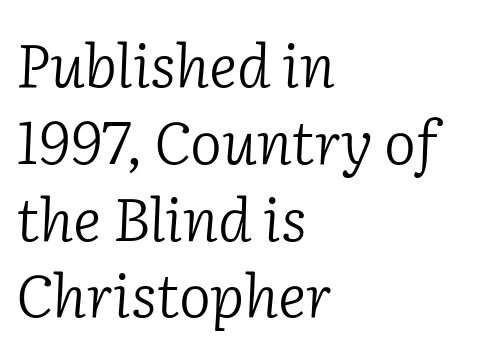
Q: Is the text bold? A: No.
Q: Is the text italic (slanted)? A: Yes, it leans right by about 2 degrees.
Q: Is the typeface a serif or a sans-serif typeface? A: Serif.
Q: Is the text underlined? A: No.
Q: How is the paragraph aligned? A: Left-aligned.
Q: Is the spacing between letters normal or unusually wide? A: Normal.
Q: Is the spacing between lines tight, normal or loose? A: Normal.
Q: Width (condensed, normal, or wide)? A: Normal.
Q: Stroke contrast? A: Low.
Q: x-height? A: Medium.
Q: Monospaced? A: No.
